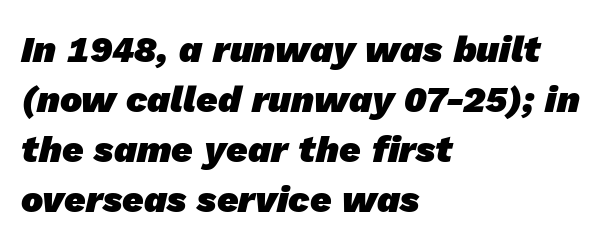
{"serif": "no", "bold": "yes", "weight": "heavy", "width": "normal", "stroke_contrast": "low", "x_height": "medium", "monospaced": "no", "underline": "no", "align": "left", "line_spacing": "normal", "line_spacing_ratio": 1.35, "letter_spacing": "normal", "letter_spacing_em": 0.0, "glyph_px": 37}
